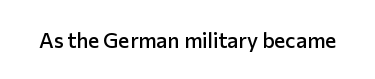
Typesetter's note: demi weight, one step under bold. The specimen omits any rule beneath the text block's lines. Is there any slant? The stems are plumb. Does extra space separate the letters? No, they use regular spacing.
